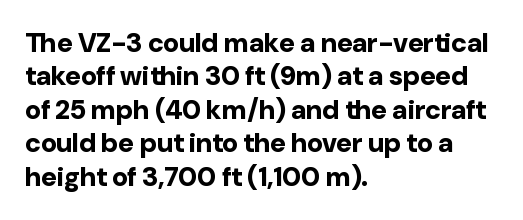
The image shows 27 px bold type, upright; set left-aligned, line spacing 1.24x, normal letter spacing, not underlined.
